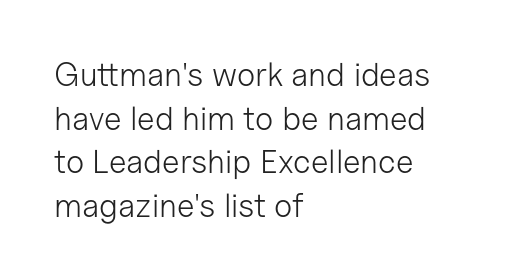
Beneath every word, the page is bare. Successive baselines arrive at the customary interval. Think of a printed novel: that variable character pitch is what you see here. Line beginnings align vertically; line endings do not. A sans-serif font was chosen for this passage. No italicization has been applied; the sample stays upright.
